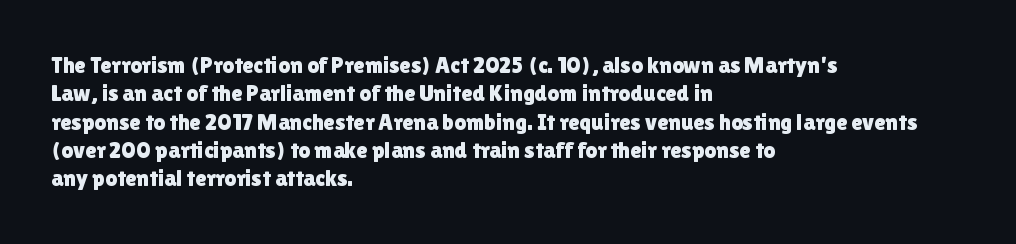
{"italic": "no", "underline": "no", "align": "left", "line_spacing_ratio": 1.23, "letter_spacing": "normal", "letter_spacing_em": 0.0, "glyph_px": 23}
